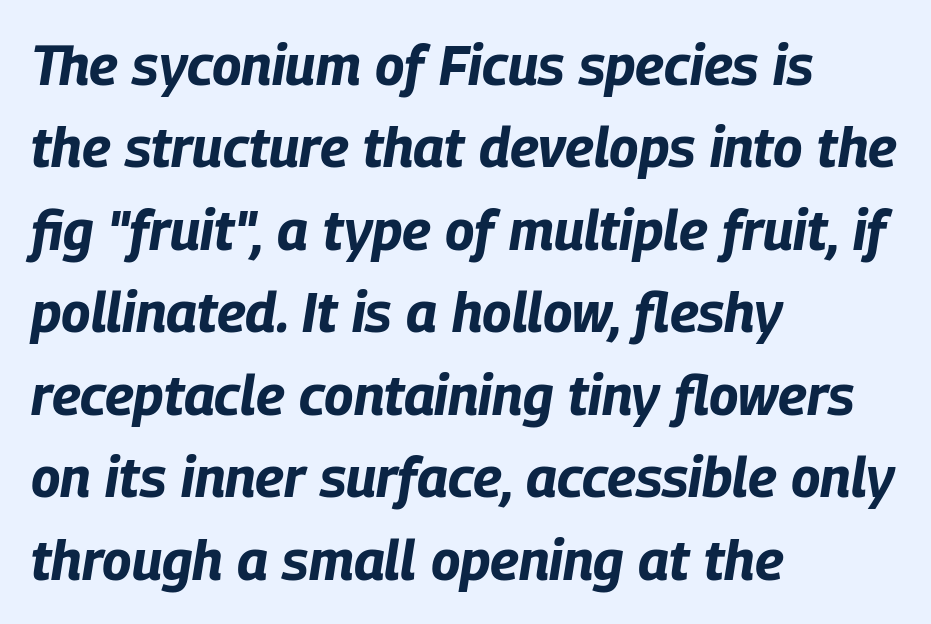
The image shows 55 px bold, condensed type, italic (leaning right); set left-aligned, normal line spacing (1.5x), normal letter spacing, not underlined; low stroke contrast and a large x-height.
